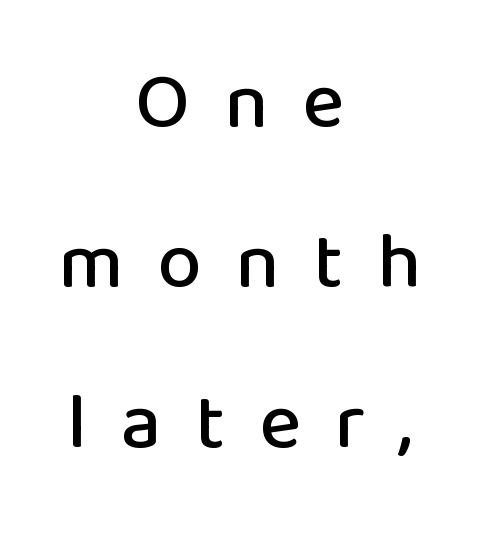
The typesetter chose a symmetrical, centered arrangement here. Does the leading feel generous? Absolutely, it's lavish. Spacing between characters has been opened up far beyond the box default. The words here are not underlined.
